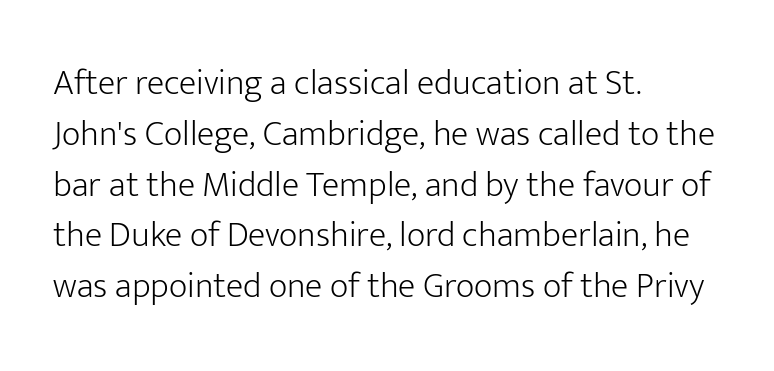
Descenders hang freely into open space. Horizontal alignment here is leftward, the default for most running prose. Ink coverage per letter is moderate at most. The letters stand upright; this is a roman face. Is there much room between lines? A standard amount, neither cramped nor airy. Characters follow at the spacing the type designer built in.
